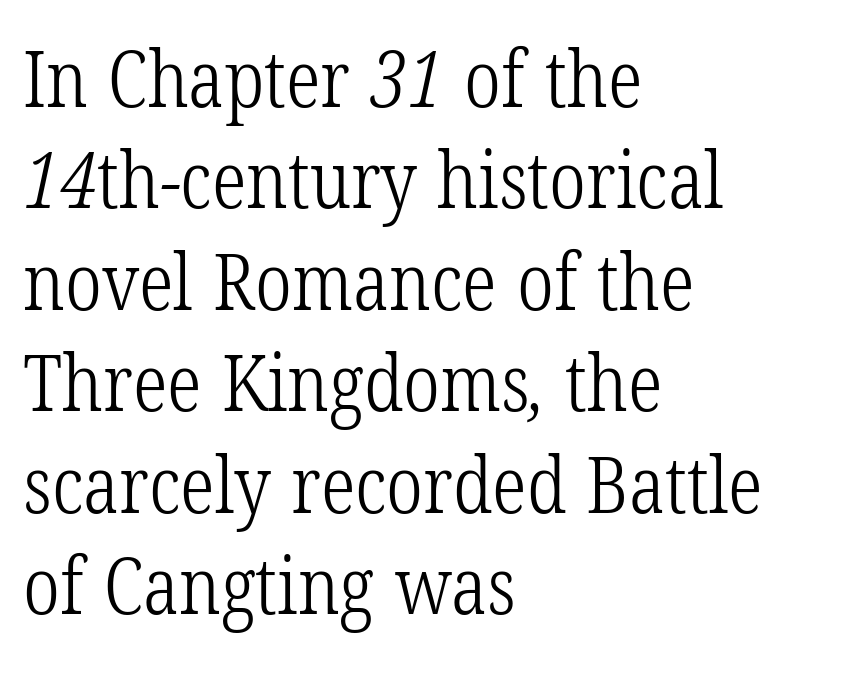
Q: Is the text bold? A: No.
Q: Is the typeface a serif or a sans-serif typeface? A: Serif.
Q: Is the text underlined? A: No.
Q: How is the paragraph aligned? A: Left-aligned.
Q: Is the spacing between letters normal or unusually wide? A: Normal.
Q: Is the spacing between lines tight, normal or loose? A: Normal.
Q: Width (condensed, normal, or wide)? A: Condensed.
Q: Stroke contrast? A: Low.
Q: x-height? A: Medium.
Q: Monospaced? A: No.
